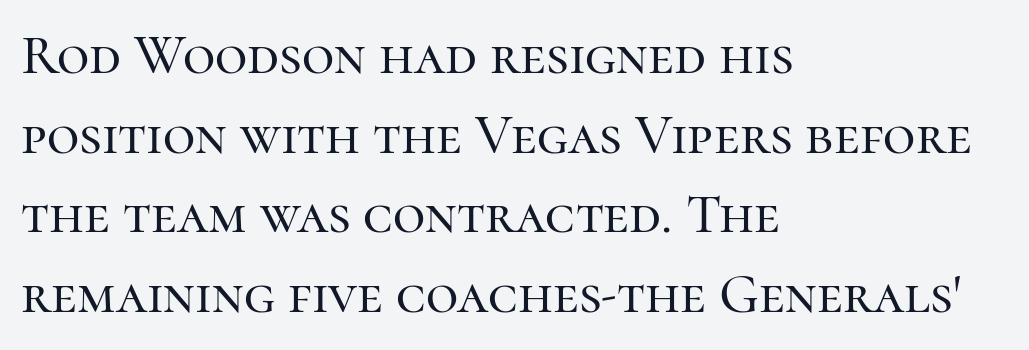
The passage shown is not underscored anywhere. The typesetter chose a ragged-right arrangement here. Rows of type keep a routine distance in the vertical direction. Observe the ordinary spacing: letters are neighbours, not strangers. Looks like regular typesetting: each glyph gets only the width it needs. Tall strokes in this sample are plumb rather than angled.
